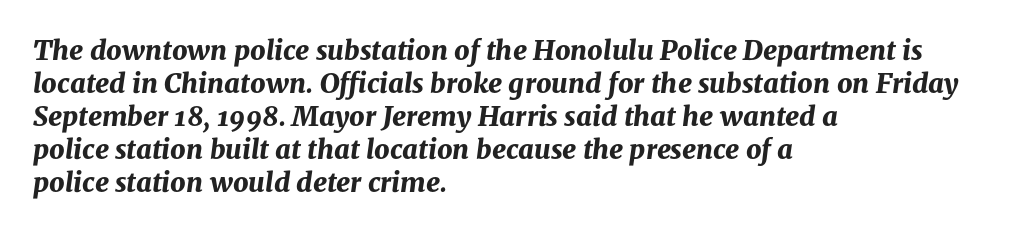
{"italic": "yes", "lean": "right", "slant_degrees": 8, "bold": "yes", "underline": "no", "align": "left", "line_spacing_ratio": 1.22, "letter_spacing": "normal", "letter_spacing_em": 0.0, "glyph_px": 27}
